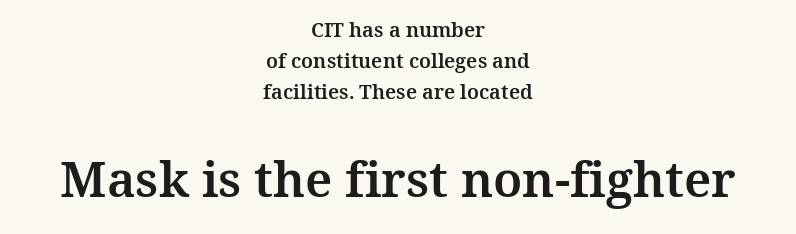
The image shows 49 px serif type, upright; set centered, normal line spacing (1.56x), normal letter spacing, not underlined; the second (bottom) block is 2.45x larger; medium stroke contrast and a medium x-height.
